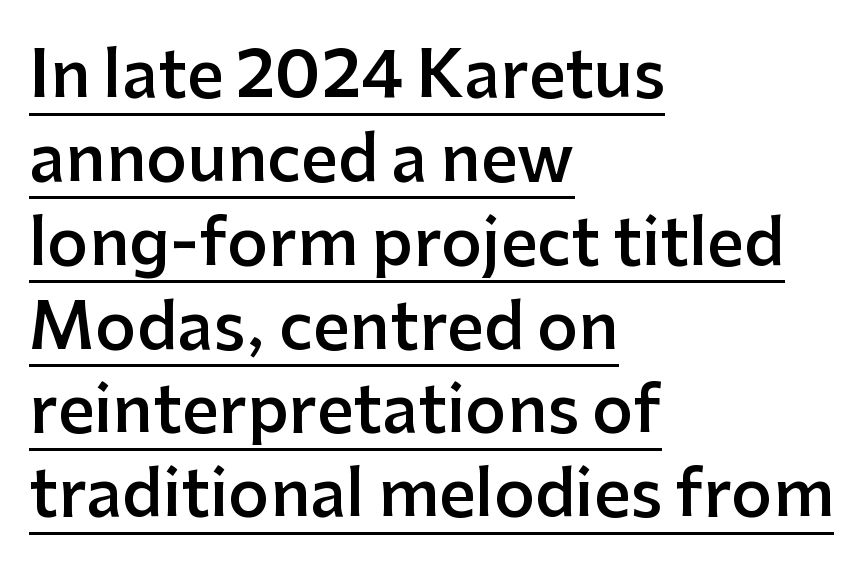
Q: Is the text bold? A: Semi-bold.
Q: Is the text italic (slanted)? A: No, it is upright.
Q: Is the typeface a serif or a sans-serif typeface? A: Sans-serif.
Q: Is the text underlined? A: Yes.
Q: How is the paragraph aligned? A: Left-aligned.
Q: Is the spacing between letters normal or unusually wide? A: Normal.
Q: Is the spacing between lines tight, normal or loose? A: Normal.
Q: Width (condensed, normal, or wide)? A: Normal.
Q: Stroke contrast? A: Low.
Q: x-height? A: Medium.
Q: Monospaced? A: No.
